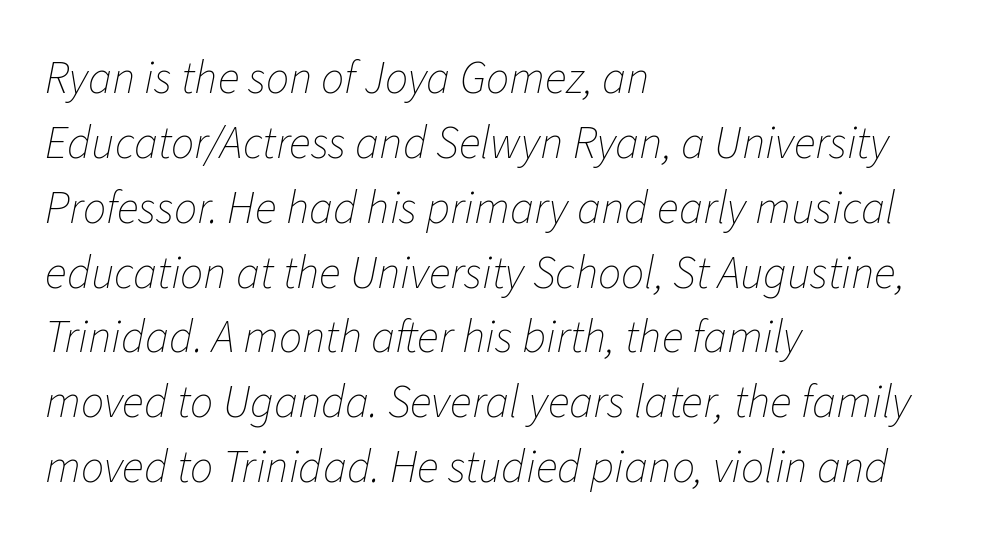
Baseline-to-baseline distance is the conventional proportion of letter height. Heaviness? Minimal to ordinary, like unemphasized prose. It's the slanting kind of type. You could not count columns in this text — the font is proportionally spaced. Typeset ragged right — the left edge is the straight one. No extra tracking has been applied to these lines.
